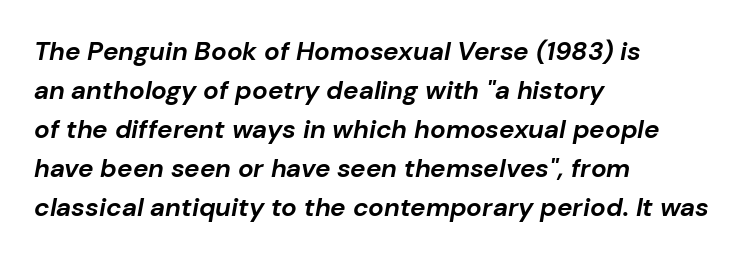
Q: Is the text bold? A: Yes.
Q: Is the text italic (slanted)? A: Yes, it leans right by about 10 degrees.
Q: Is the text underlined? A: No.
Q: How is the paragraph aligned? A: Left-aligned.
Q: Is the spacing between letters normal or unusually wide? A: Normal.
Q: Is the spacing between lines tight, normal or loose? A: Normal.
